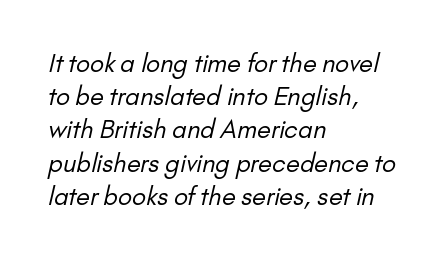
The image shows 25 px text type; set left-aligned, normal line spacing (1.33x), normal letter spacing, not underlined.
